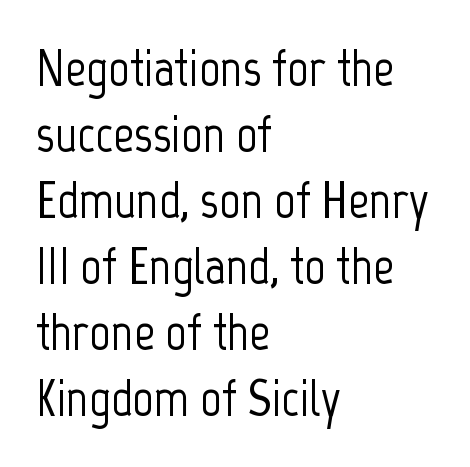
Q: Is the text italic (slanted)? A: No, it is upright.
Q: Is the typeface a serif or a sans-serif typeface? A: Sans-serif.
Q: Is the text underlined? A: No.
Q: How is the paragraph aligned? A: Left-aligned.
Q: Is the spacing between letters normal or unusually wide? A: Normal.
Q: Is the spacing between lines tight, normal or loose? A: Normal.
Q: Width (condensed, normal, or wide)? A: Condensed.
Q: Stroke contrast? A: Low.
Q: x-height? A: Medium.
Q: Monospaced? A: No.
